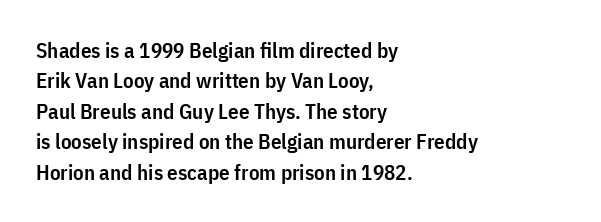
The image shows 21 px text type, upright; set left-aligned, normal line spacing (1.45x), normal letter spacing, not underlined.
